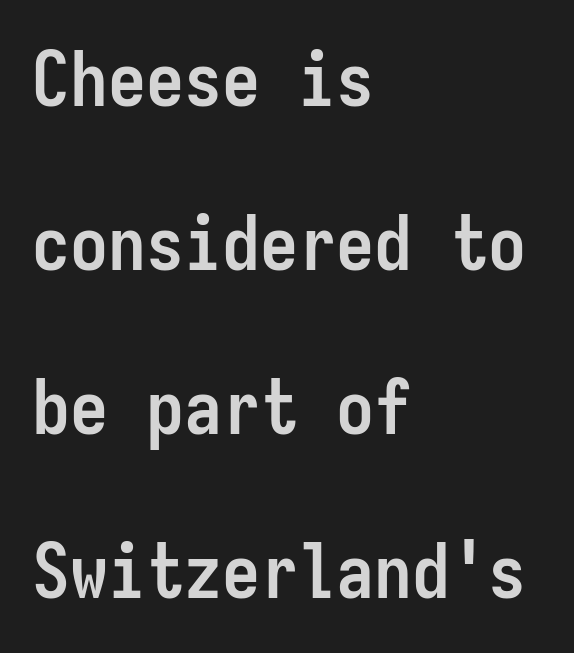
A sans-serif font was chosen for this passage. You could count columns in this text — the font is strictly monospaced. These lines stand farther apart than default settings would place them. These lines stack with their left ends in a neat column. Chunky letters — that's bold for sure. This rendering features lettering with no underline.
